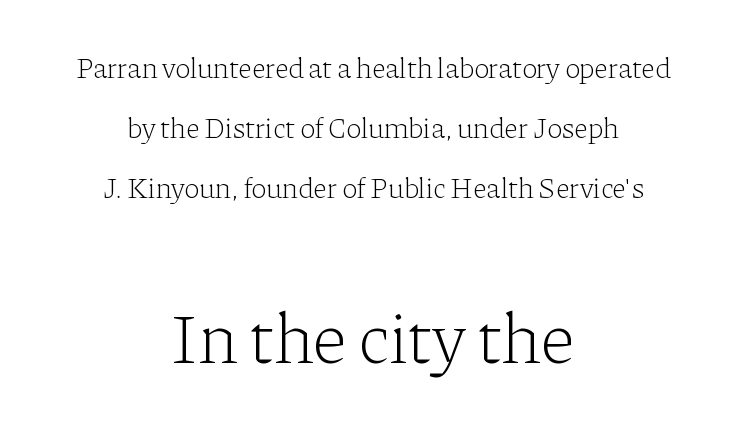
The image shows 72 px light serif type, upright; set centered, loose line spacing (2.07x), normal letter spacing, not underlined; the second (bottom) block is 2.48x larger; low stroke contrast and a medium x-height.
